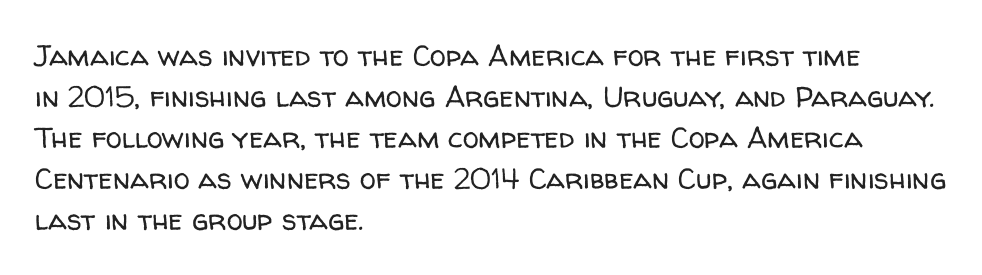
{"serif": "no", "italic": "no", "bold": "no", "weight": "regular", "width": "normal", "stroke_contrast": "low", "x_height": "medium", "monospaced": "no", "underline": "no", "align": "left", "line_spacing": "normal", "line_spacing_ratio": 1.41, "letter_spacing": "normal", "letter_spacing_em": 0.0, "glyph_px": 29}
